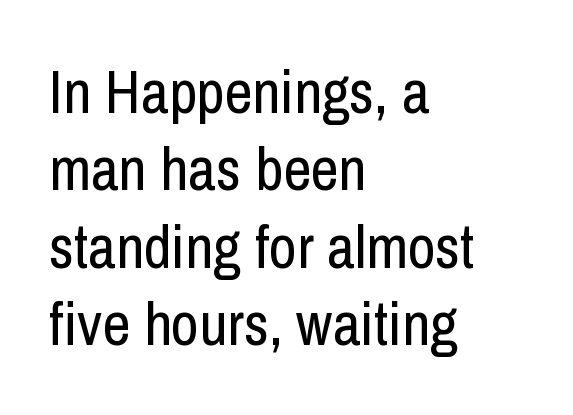
Q: Is the text bold? A: No.
Q: Is the text italic (slanted)? A: No, it is upright.
Q: Is the typeface a serif or a sans-serif typeface? A: Sans-serif.
Q: Is the text underlined? A: No.
Q: How is the paragraph aligned? A: Left-aligned.
Q: Is the spacing between letters normal or unusually wide? A: Normal.
Q: Is the spacing between lines tight, normal or loose? A: Normal.
Q: Width (condensed, normal, or wide)? A: Condensed.
Q: Stroke contrast? A: Low.
Q: x-height? A: Medium.
Q: Monospaced? A: No.
